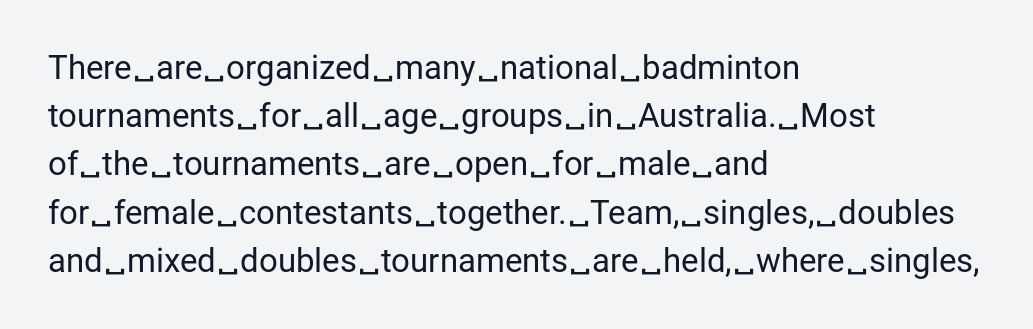
The weight would be labelled regular, book, light, or lighter still. The passage shown has conventional tracking throughout. Unmarked baselines from the first word to the last. Students, observe: this is what conventionally led text looks like. Do the characters align in a grid? No, the font is proportional.
